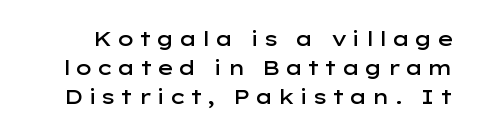
Rows of type keep a routine distance in the vertical direction. Does the lettering tilt? It doesn't — this is upright. Rule under the text: the space is simply empty. Every letter is mildly thick-stroked: semibold rather than bold.
